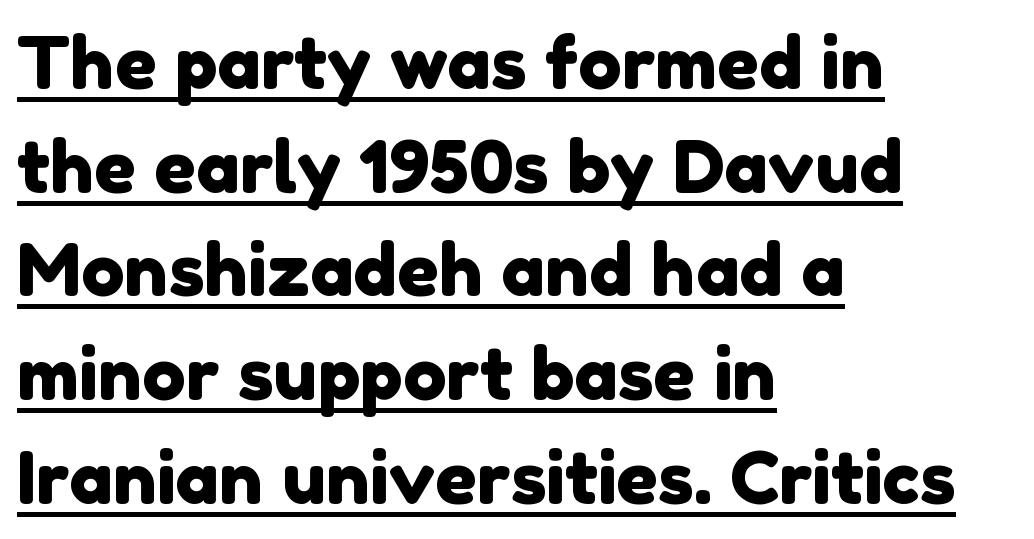
The image shows 73 px sans-serif type; set left-aligned, normal line spacing (1.42x), normal letter spacing, underlined; low stroke contrast and a medium x-height.
